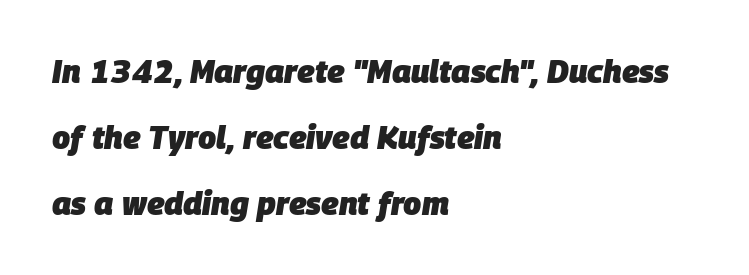
{"italic": "yes", "lean": "right", "slant_degrees": 9, "bold": "yes", "weight": "heavy", "width": "normal", "stroke_contrast": "low", "x_height": "large", "monospaced": "no", "underline": "no", "align": "left", "line_spacing": "loose", "line_spacing_ratio": 2.06, "letter_spacing": "normal", "letter_spacing_em": 0.0, "glyph_px": 32}
